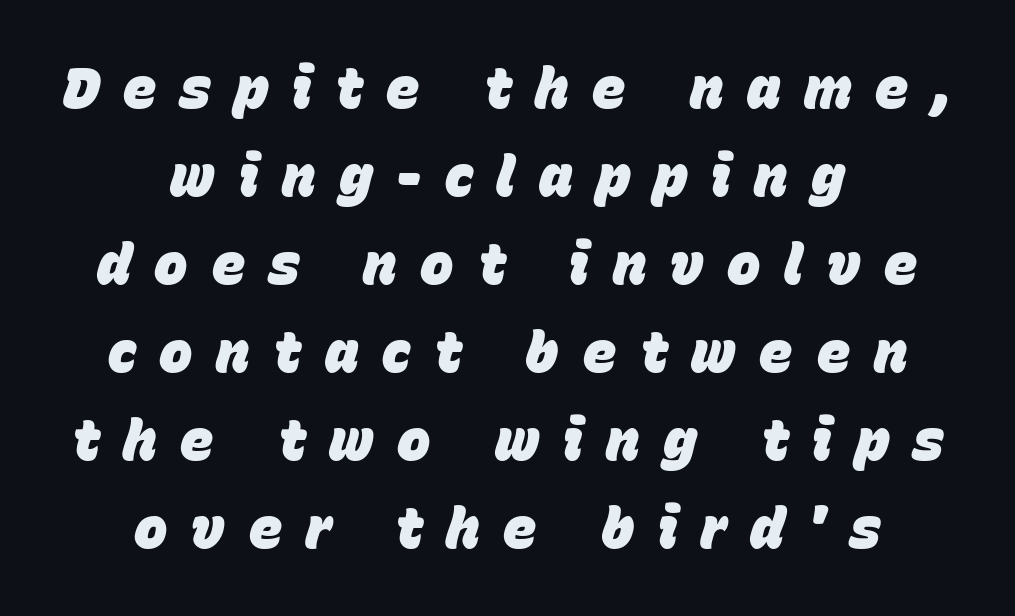
{"italic": "yes", "lean": "right", "slant_degrees": 15, "bold": "yes", "weight": "heavy", "width": "normal", "stroke_contrast": "low", "x_height": "large", "monospaced": "no", "underline": "no", "align": "center", "line_spacing": "normal", "line_spacing_ratio": 1.57, "letter_spacing": "wide", "letter_spacing_em": 0.42, "glyph_px": 56}
